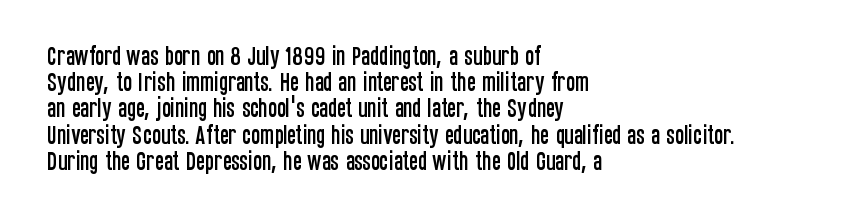
Q: Is the text italic (slanted)? A: No, it is upright.
Q: Is the text underlined? A: No.
Q: How is the paragraph aligned? A: Left-aligned.
Q: Is the spacing between letters normal or unusually wide? A: Normal.
Q: Is the spacing between lines tight, normal or loose? A: Normal.
